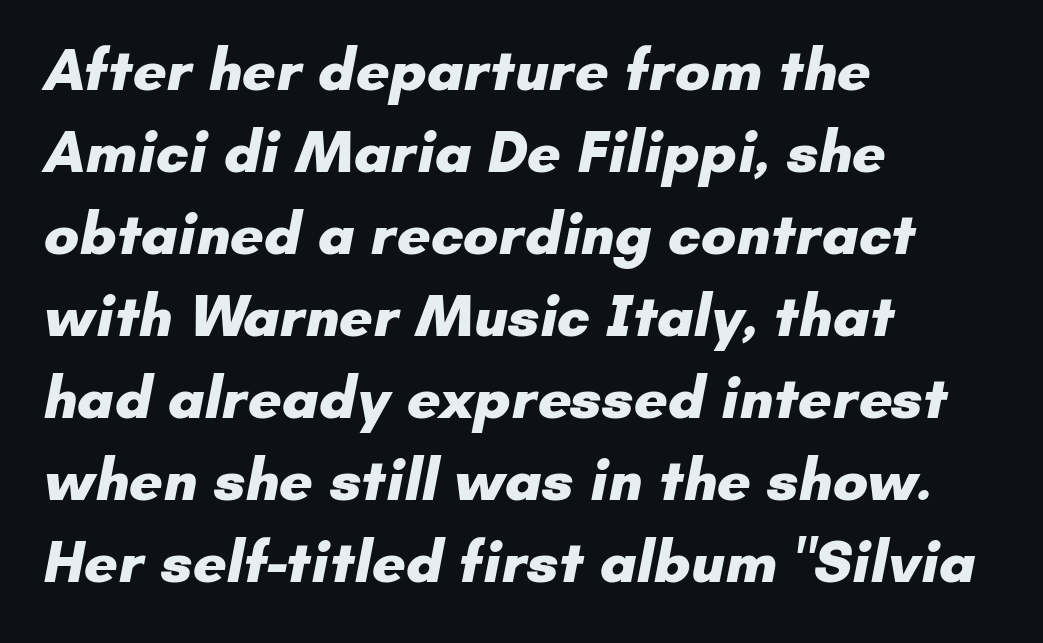
{"serif": "no", "bold": "yes", "weight": "heavy", "width": "normal", "stroke_contrast": "low", "x_height": "small", "monospaced": "no", "underline": "no", "align": "left", "line_spacing": "normal", "line_spacing_ratio": 1.39, "letter_spacing": "normal", "letter_spacing_em": 0.0, "glyph_px": 59}
